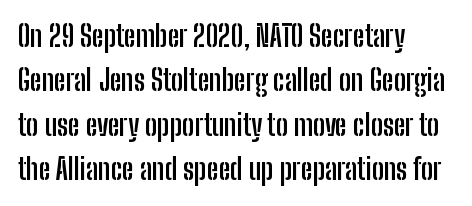
{"serif": "no", "italic": "no", "bold": "yes", "weight": "semibold", "width": "condensed", "stroke_contrast": "low", "x_height": "medium", "monospaced": "no", "underline": "no", "align": "left", "line_spacing": "normal", "line_spacing_ratio": 1.53, "letter_spacing": "normal", "letter_spacing_em": 0.0, "glyph_px": 29}
